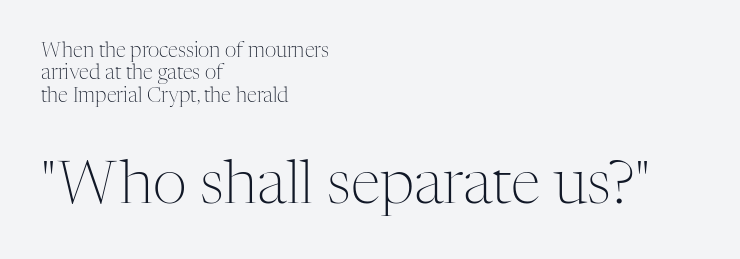
The image shows 60 px light serif type, upright; set left-aligned, tight line spacing (1.12x), normal letter spacing, not underlined; the second (bottom) block is 3.0x larger; medium stroke contrast and a medium x-height.
